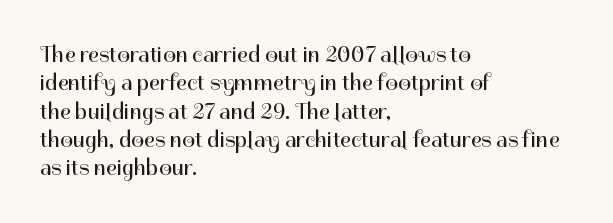
Nobody touched the tracking dial on this one. Visually the block forms a straight wall on the left and a jagged coastline on the right. Posture: upright roman. Beneath every word, the page is bare.
